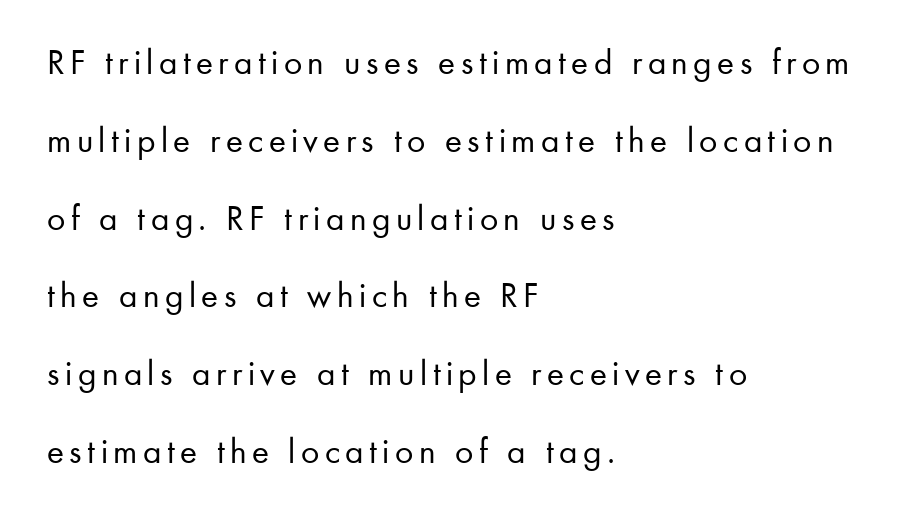
Q: Is the text bold? A: No.
Q: Is the text italic (slanted)? A: No, it is upright.
Q: Is the typeface a serif or a sans-serif typeface? A: Sans-serif.
Q: Is the text underlined? A: No.
Q: How is the paragraph aligned? A: Left-aligned.
Q: Is the spacing between lines tight, normal or loose? A: Loose.
Q: Width (condensed, normal, or wide)? A: Normal.
Q: Stroke contrast? A: Low.
Q: x-height? A: Small.
Q: Monospaced? A: No.
